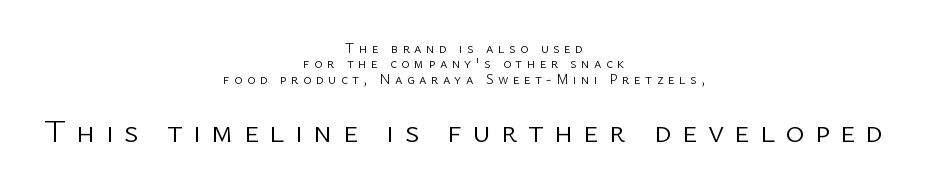
Q: Is the text bold? A: No.
Q: Is the text italic (slanted)? A: No, it is upright.
Q: Is the typeface a serif or a sans-serif typeface? A: Sans-serif.
Q: Is the text underlined? A: No.
Q: How is the paragraph aligned? A: Centered.
Q: Is the spacing between letters normal or unusually wide? A: Unusually wide.
Q: Is the spacing between lines tight, normal or loose? A: Tight.
Q: Which block of text is set in a larger size, the first (top) or the second (bottom)? A: The second (bottom) one.
Q: Width (condensed, normal, or wide)? A: Normal.
Q: Stroke contrast? A: Low.
Q: x-height? A: Medium.
Q: Monospaced? A: No.
